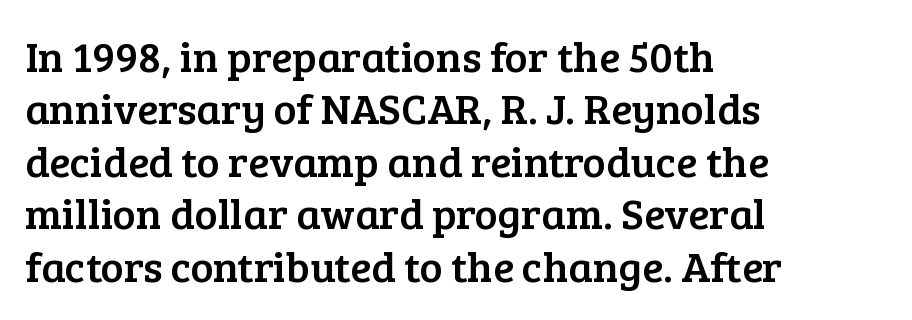
Q: Is the text italic (slanted)? A: No, it is upright.
Q: Is the typeface a serif or a sans-serif typeface? A: Serif.
Q: Is the text underlined? A: No.
Q: How is the paragraph aligned? A: Left-aligned.
Q: Is the spacing between letters normal or unusually wide? A: Normal.
Q: Width (condensed, normal, or wide)? A: Normal.
Q: Stroke contrast? A: Low.
Q: x-height? A: Medium.
Q: Monospaced? A: No.
